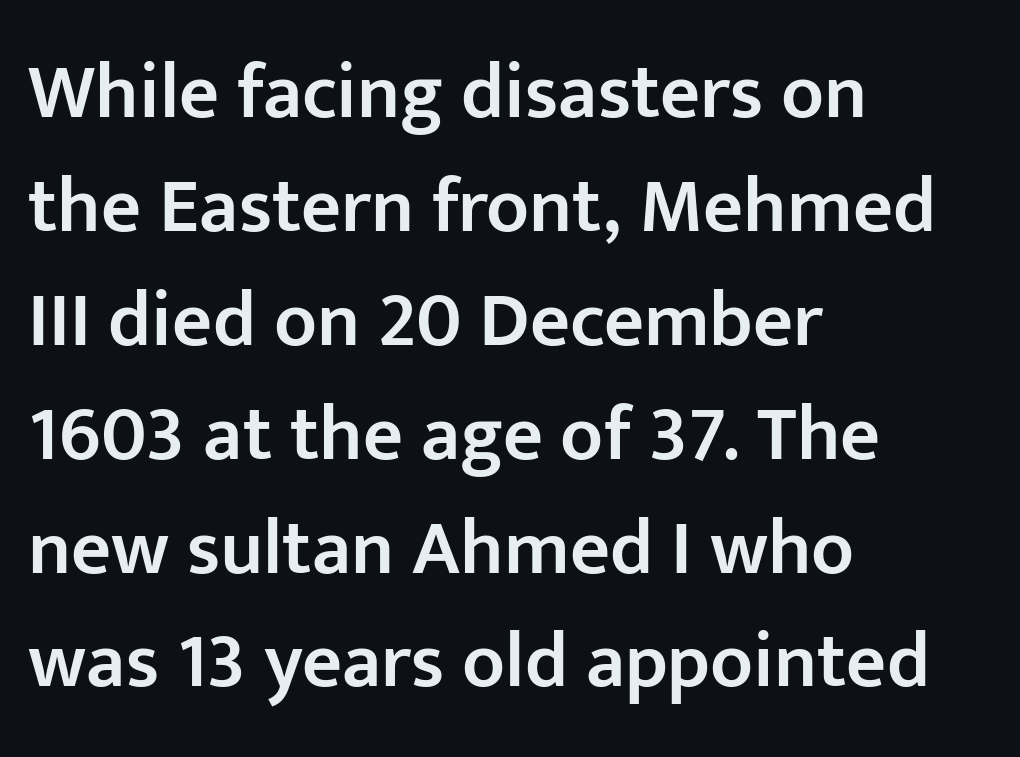
Q: Is the text bold? A: Semi-bold.
Q: Is the text italic (slanted)? A: No, it is upright.
Q: Is the typeface a serif or a sans-serif typeface? A: Sans-serif.
Q: Is the text underlined? A: No.
Q: How is the paragraph aligned? A: Left-aligned.
Q: Is the spacing between letters normal or unusually wide? A: Normal.
Q: Is the spacing between lines tight, normal or loose? A: Normal.
Q: Width (condensed, normal, or wide)? A: Normal.
Q: Stroke contrast? A: Low.
Q: x-height? A: Medium.
Q: Monospaced? A: No.
